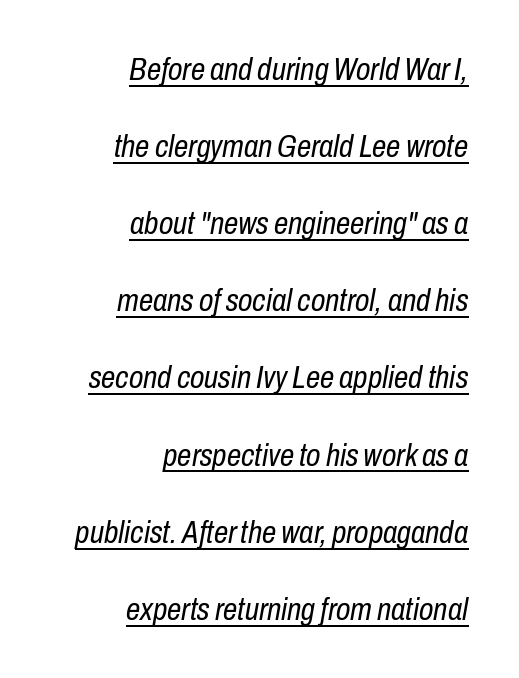
The tracking reads as untouched default to a designer's eye. Stroke mass is kept to a normal reading level or below. This sample has the flowing, uneven cadence of proportional lettering. A typographer would call this underscored text.
